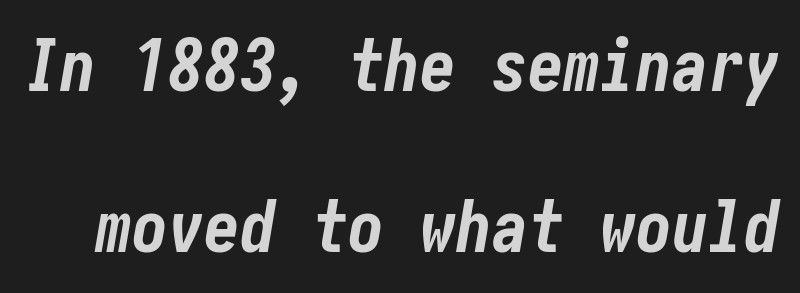
The face used here has a pronounced slope to its letters. Letter spacing: default. Students, this is bold: see how much ink each stroke carries. Whoever set this chose breathing room over compactness in the vertical rhythm.
